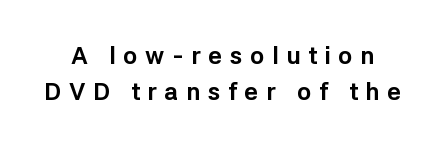
The image shows 24 px bold type, upright; set normal line spacing (1.51x), unusually wide letter spacing (+0.32 em), not underlined.
